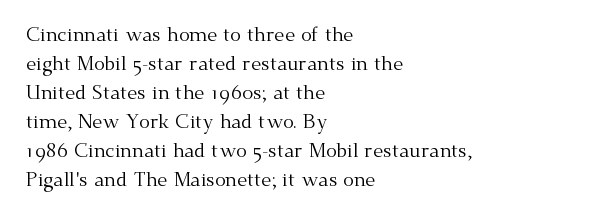
The image shows 20 px text type, upright; set left-aligned, normal line spacing (1.45x), normal letter spacing, not underlined.
